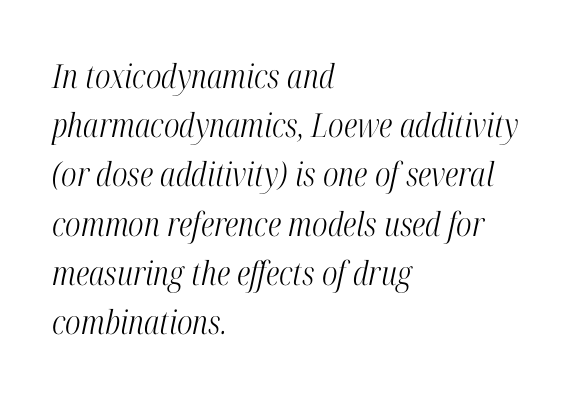
Q: Is the text bold? A: No.
Q: Is the text italic (slanted)? A: Yes, it leans right by about 12 degrees.
Q: Is the typeface a serif or a sans-serif typeface? A: Serif.
Q: Is the text underlined? A: No.
Q: How is the paragraph aligned? A: Left-aligned.
Q: Is the spacing between letters normal or unusually wide? A: Normal.
Q: Is the spacing between lines tight, normal or loose? A: Normal.
Q: Width (condensed, normal, or wide)? A: Condensed.
Q: Stroke contrast? A: High.
Q: x-height? A: Medium.
Q: Monospaced? A: No.
